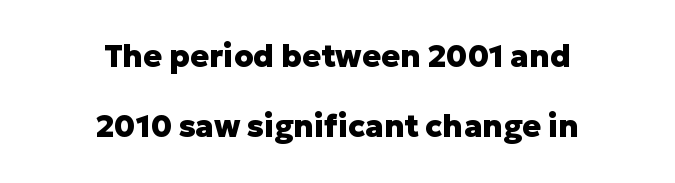
Airy leading. Is this a fixed-width face? No — the glyphs have proportional, varying widths. Line starts and ends both wander, symmetrically. When letters stand straight like this, we call the style roman or upright.
